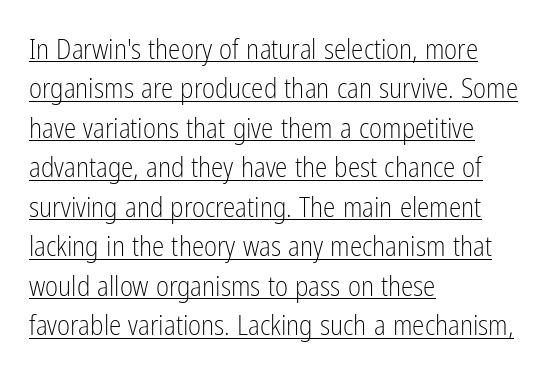
{"serif": "no", "italic": "no", "bold": "no", "weight": "light", "width": "condensed", "stroke_contrast": "low", "x_height": "medium", "monospaced": "no", "underline": "yes", "align": "left", "line_spacing": "normal", "line_spacing_ratio": 1.41, "letter_spacing": "normal", "letter_spacing_em": 0.0, "glyph_px": 28}
